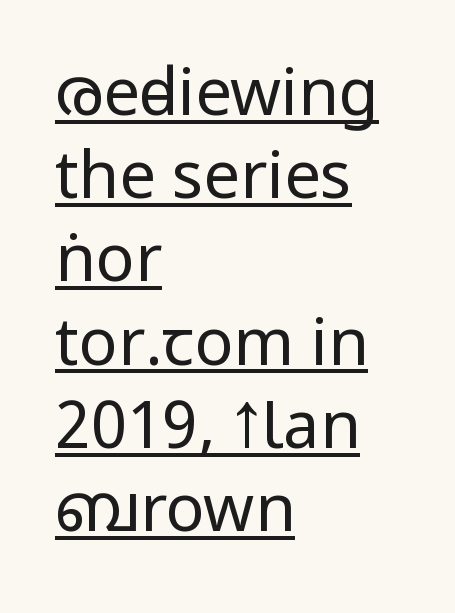
Q: Is the text bold? A: No.
Q: Is the text italic (slanted)? A: No, it is upright.
Q: Is the typeface a serif or a sans-serif typeface? A: Sans-serif.
Q: Is the text underlined? A: Yes.
Q: How is the paragraph aligned? A: Left-aligned.
Q: Is the spacing between letters normal or unusually wide? A: Normal.
Q: Is the spacing between lines tight, normal or loose? A: Normal.
Q: Width (condensed, normal, or wide)? A: Condensed.
Q: Stroke contrast? A: Low.
Q: x-height? A: Large.
Q: Monospaced? A: No.
